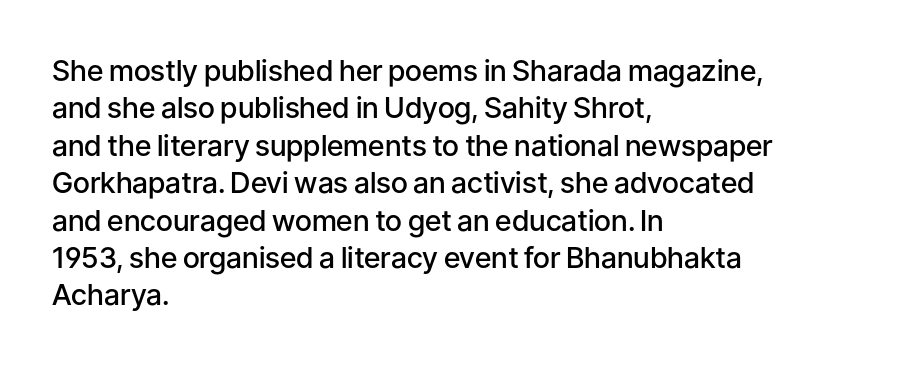
Just letters on the line, the space beneath them empty. The passage shown is typeset with a sans-serif family. The typesetting leans somewhat heavy: a semibold. How are the letters spaced? Ordinarily, with no added tracking. The rows are spaced the way most documents space them.
